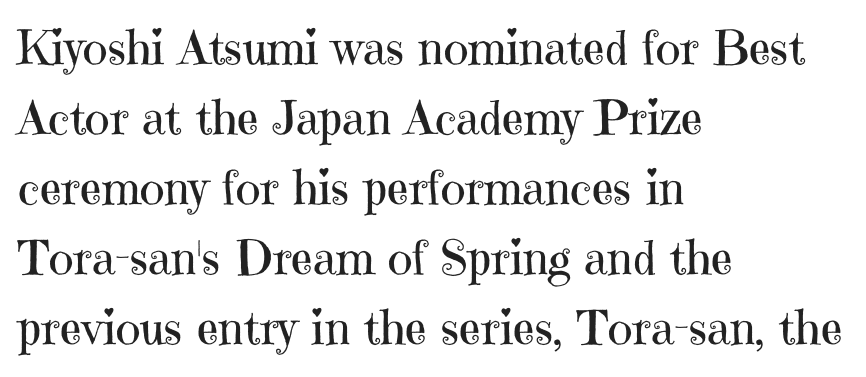
{"serif": "yes", "italic": "no", "bold": "no", "weight": "regular", "width": "normal", "stroke_contrast": "high", "x_height": "medium", "monospaced": "no", "underline": "no", "align": "left", "line_spacing": "normal", "line_spacing_ratio": 1.49, "letter_spacing": "normal", "letter_spacing_em": 0.0, "glyph_px": 47}
